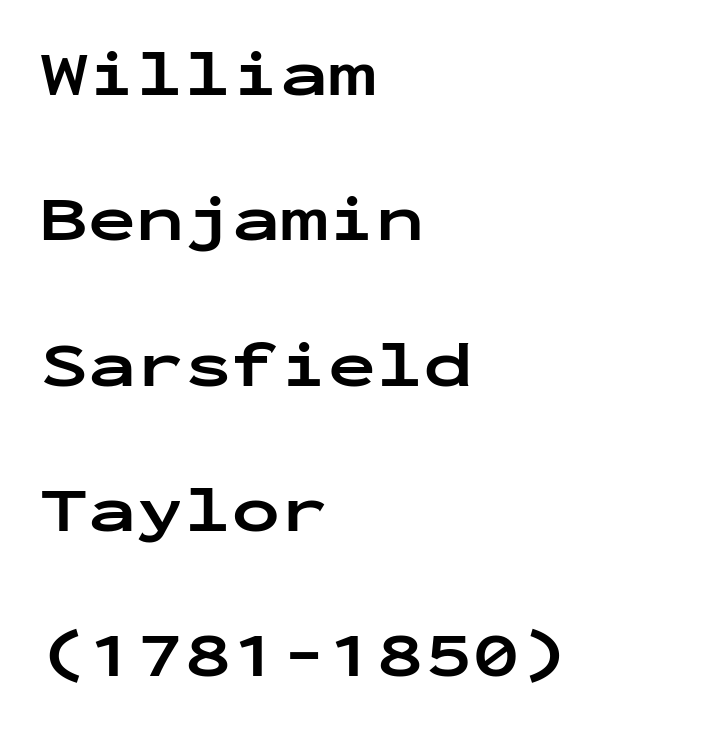
{"serif": "no", "italic": "no", "bold": "yes", "weight": "bold", "width": "wide", "stroke_contrast": "low", "x_height": "medium", "monospaced": "yes", "underline": "no", "align": "left", "line_spacing": "loose", "line_spacing_ratio": 2.27, "letter_spacing": "normal", "letter_spacing_em": 0.0, "glyph_px": 64}
